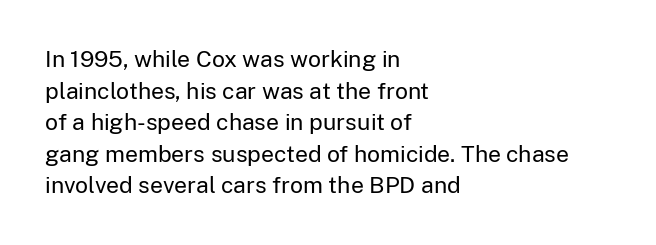
The image shows 23 px text type, upright; set left-aligned, normal line spacing (1.37x), normal letter spacing, not underlined.
